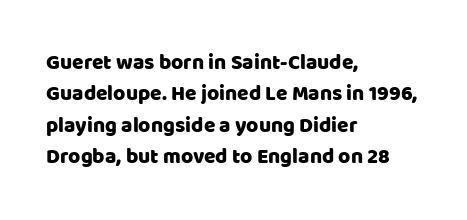
The compositor pushed each line to the left boundary. The designer left line spacing at the default. The rendering keeps characters at their native spacing. No italicization has been applied; the sample stays upright. Clear beneath every line of the passage.
